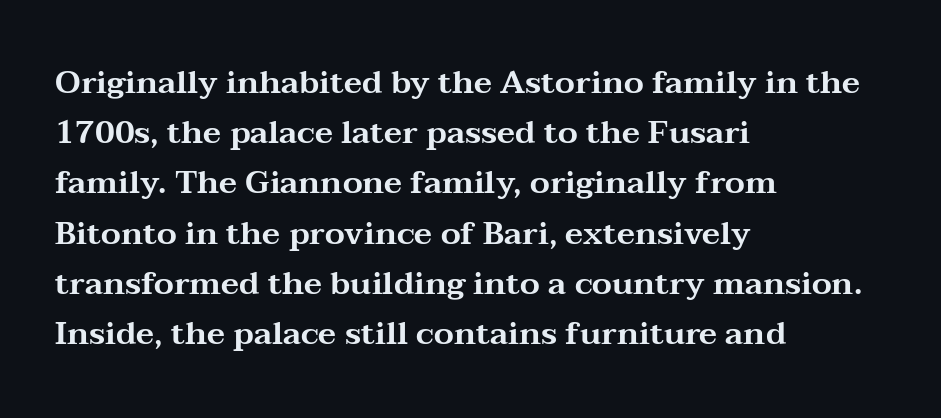
{"serif": "yes", "italic": "no", "width": "wide", "stroke_contrast": "medium", "x_height": "medium", "monospaced": "no", "underline": "no", "align": "left", "line_spacing": "normal", "line_spacing_ratio": 1.57, "letter_spacing": "normal", "letter_spacing_em": 0.0, "glyph_px": 32}
